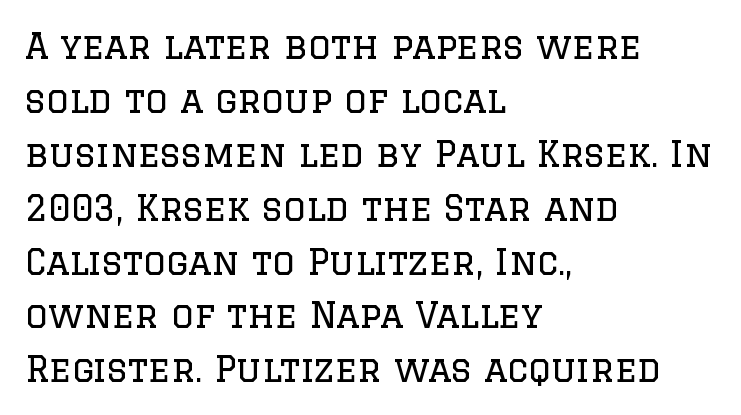
Q: Is the text bold? A: No.
Q: Is the text italic (slanted)? A: No, it is upright.
Q: Is the typeface a serif or a sans-serif typeface? A: Serif.
Q: Is the text underlined? A: No.
Q: How is the paragraph aligned? A: Left-aligned.
Q: Is the spacing between letters normal or unusually wide? A: Normal.
Q: Is the spacing between lines tight, normal or loose? A: Normal.
Q: Width (condensed, normal, or wide)? A: Normal.
Q: Stroke contrast? A: Low.
Q: x-height? A: Large.
Q: Monospaced? A: No.
